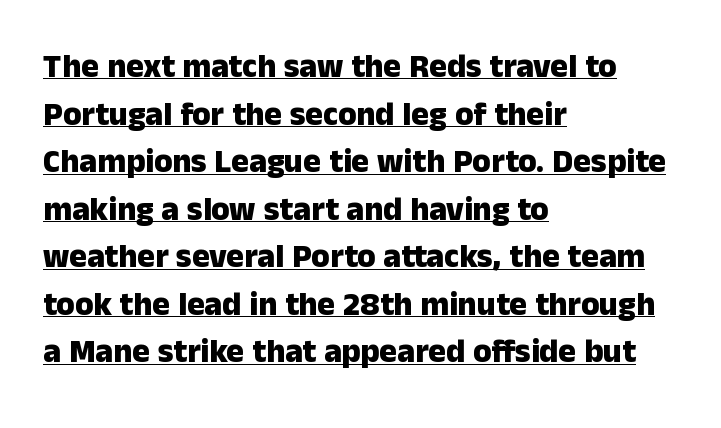
{"serif": "no", "italic": "no", "bold": "yes", "weight": "heavy", "width": "normal", "stroke_contrast": "low", "x_height": "medium", "monospaced": "no", "underline": "yes", "align": "left", "line_spacing": "normal", "line_spacing_ratio": 1.44, "letter_spacing": "normal", "letter_spacing_em": 0.0, "glyph_px": 33}
